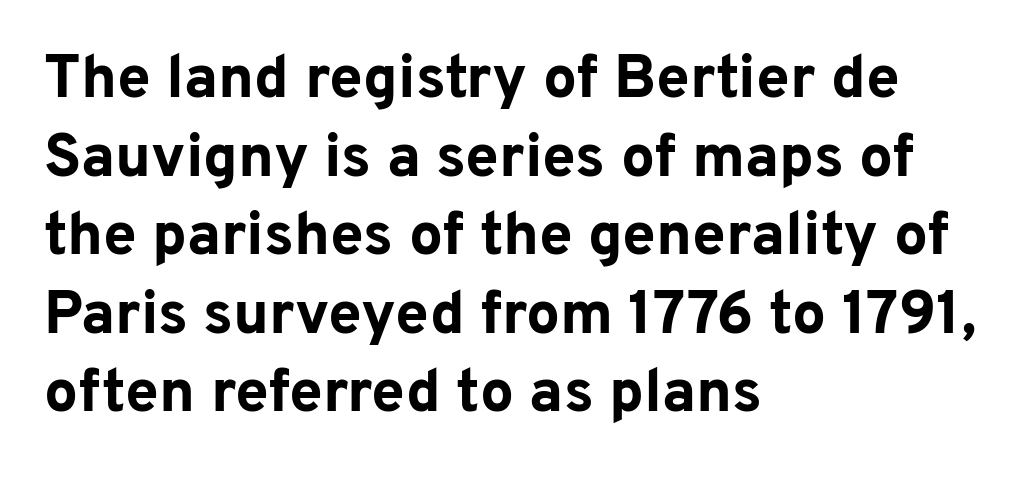
{"serif": "no", "italic": "no", "bold": "yes", "weight": "bold", "width": "normal", "stroke_contrast": "low", "x_height": "medium", "monospaced": "no", "underline": "no", "align": "left", "line_spacing": "normal", "line_spacing_ratio": 1.31, "letter_spacing": "normal", "letter_spacing_em": 0.0, "glyph_px": 60}
